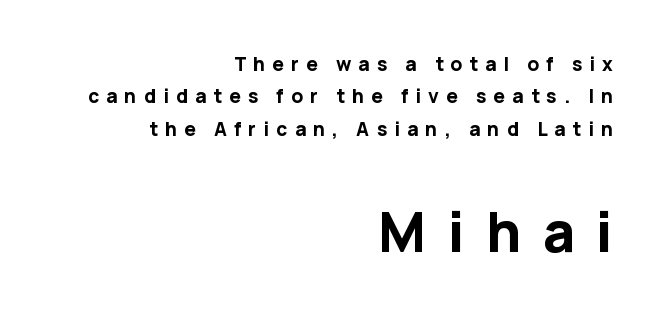
Strokes here are thick enough to call this a true bold. The letters advance in unequal steps, a hallmark of proportional type. The space directly below the letters is spotless. You can tell it's not italic because the verticals are truly vertical. Look at the glyph heights: the lower group is clearly the bigger setting. The rendering anchors every line to the right-hand side.
